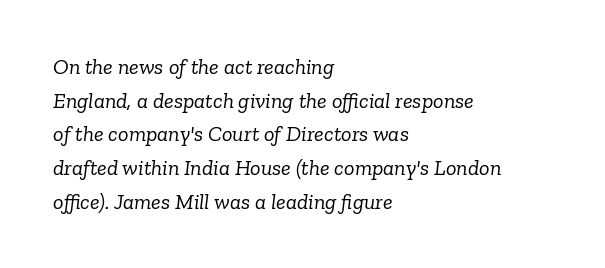
Emphasis-style slanted type is in use. The designer left line spacing at the default. Each line starts at the same left margin while the right side varies. A quiet, ordinary-to-light weight characterises the typeface.
